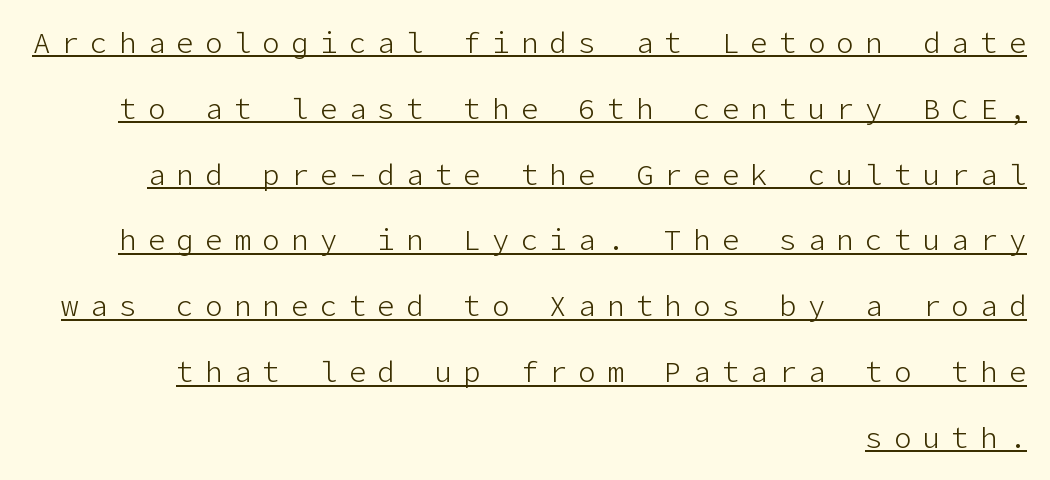
Looks like someone drew a line under every word here. Line spacing here is loose. Posture: vertical. Look at the bottom of the vertical strokes: they stop flat, with no serifs. Does extra space separate the letters? Yes, quite a lot of it. Line endings align vertically; line beginnings do not.
